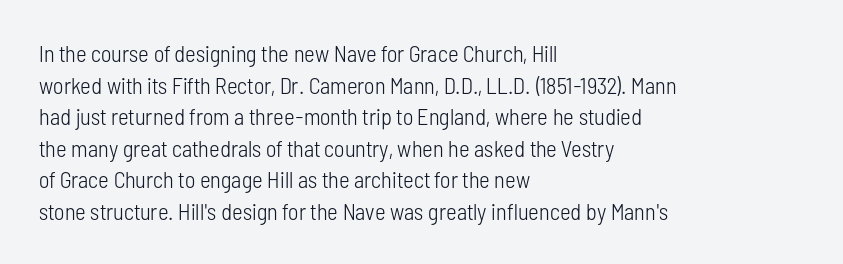
The strokes are not fattened; the text isn't bold. Beneath every word, the page is bare. Every row of glyphs begins at an identical x-position on the left. In terms of posture, this sample is upright.
